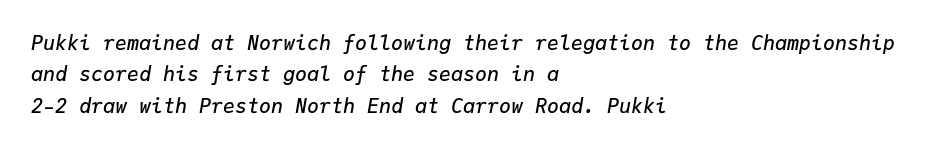
How would I describe the line gaps? Plain and ordinary. How are the letters spaced? Ordinarily, with no added tracking. Looking at the ascenders, they clearly lean. Every letter is mildly thick-stroked: semibold rather than bold. The string is rendered with underlining switched off. One-word summary of the alignment: left.
